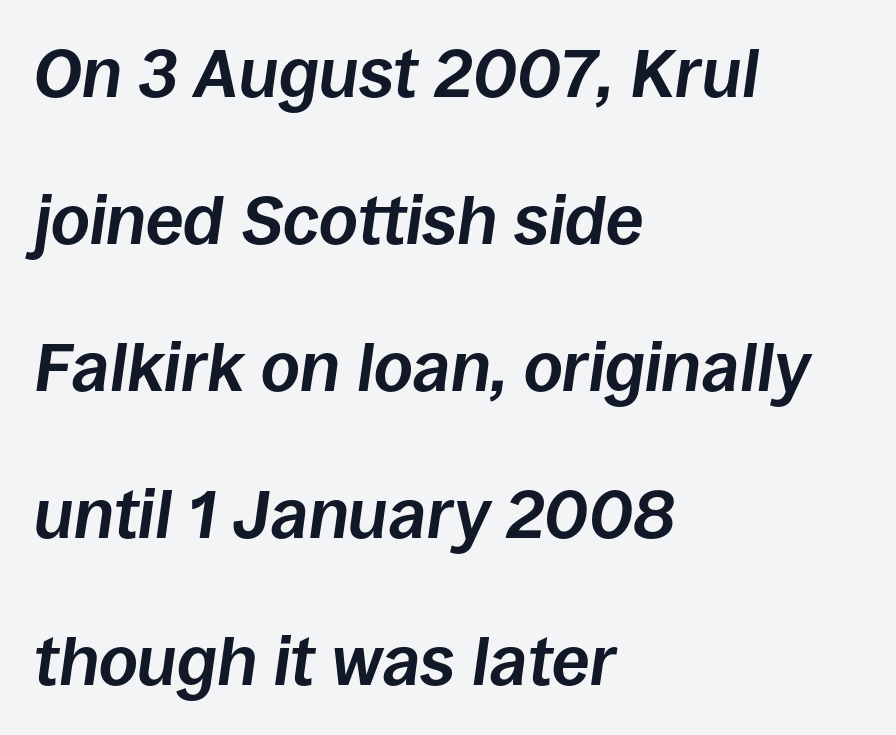
In CSS terms this would be text-align: left. The glyphs look as if they've been sheared to an angle. Decoration check: the copy has no underline. How heavy is the stroke? Heavy — this is a bold. Between one letter and the next there's only the usual sliver of space.
